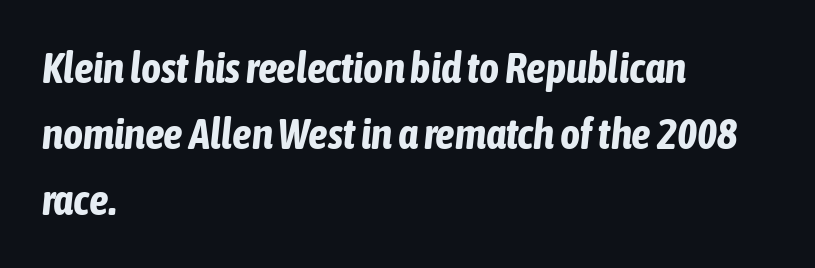
The image shows 43 px bold, condensed type, italic (leaning right); set left-aligned, normal line spacing (1.54x), normal letter spacing, not underlined; low stroke contrast and a medium x-height.
